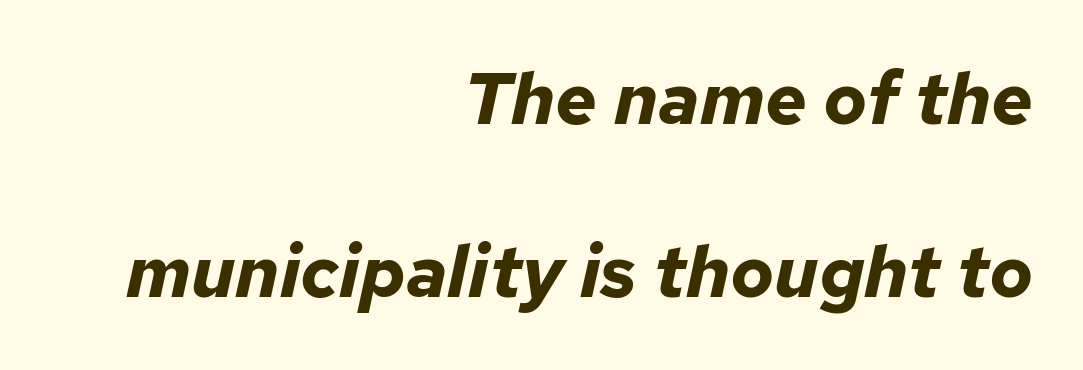
A typesetter would call this proportional, since set widths differ per character. The lines are quadded right. The gaps between neighbouring characters are ordinary and unremarkable. What weight is shown? A full bold with thick strokes. A clean baseline with only descenders dipping below it.
